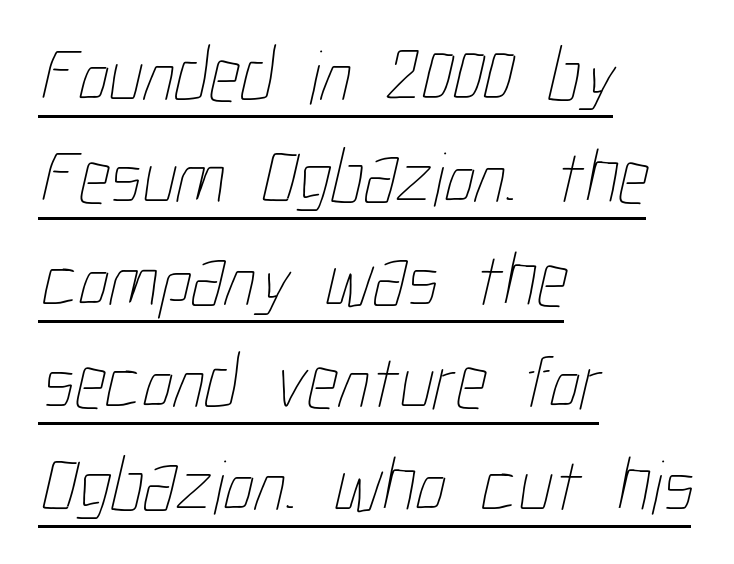
Q: Is the text bold? A: No.
Q: Is the text underlined? A: Yes.
Q: How is the paragraph aligned? A: Left-aligned.
Q: Is the spacing between letters normal or unusually wide? A: Normal.
Q: Is the spacing between lines tight, normal or loose? A: Normal.
Q: Width (condensed, normal, or wide)? A: Condensed.
Q: Stroke contrast? A: Low.
Q: x-height? A: Medium.
Q: Monospaced? A: No.
